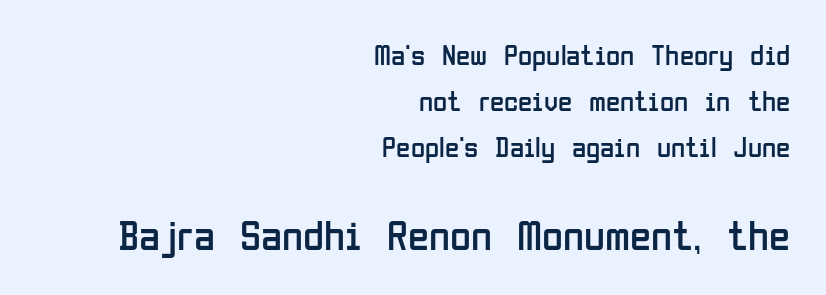
The image shows 43 px regular-weight, condensed sans-serif type, upright; set right-aligned, normal line spacing (1.58x), normal letter spacing, not underlined; the second (bottom) block is 1.48x larger; low stroke contrast and a medium x-height.
